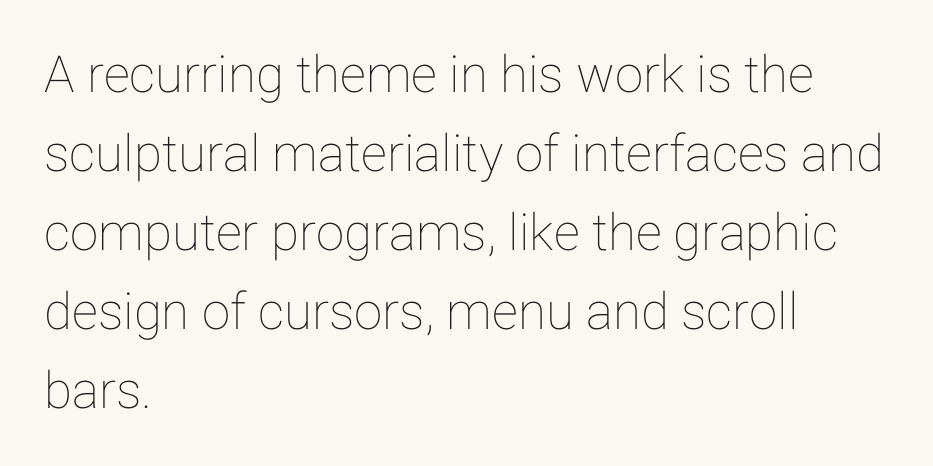
Q: Is the text italic (slanted)? A: No, it is upright.
Q: Is the text underlined? A: No.
Q: How is the paragraph aligned? A: Left-aligned.
Q: Is the spacing between letters normal or unusually wide? A: Normal.
Q: Is the spacing between lines tight, normal or loose? A: Normal.
Q: Width (condensed, normal, or wide)? A: Normal.
Q: Stroke contrast? A: Low.
Q: x-height? A: Medium.
Q: Monospaced? A: No.
